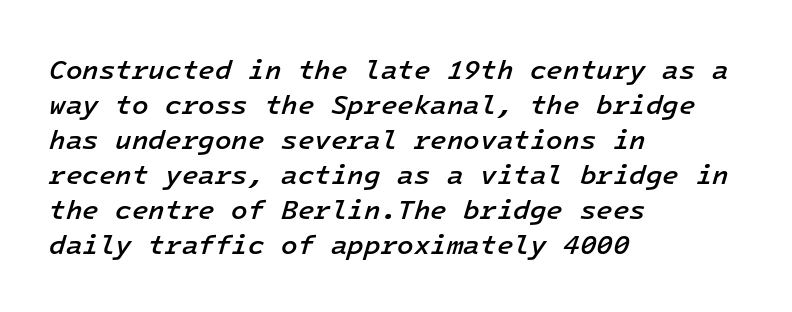
A student would call this left alignment; a typographer would say flush left, rag right. Leading matches the norm, producing a regular column. Slightly chunky letters — semibold, I'd say, not full bold. Quick note: underline off.
